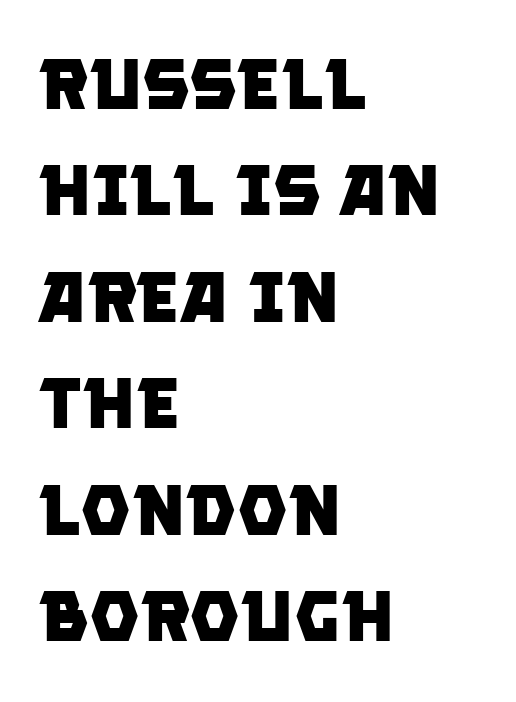
Q: Is the text bold? A: Yes.
Q: Is the typeface a serif or a sans-serif typeface? A: Sans-serif.
Q: Is the text underlined? A: No.
Q: How is the paragraph aligned? A: Left-aligned.
Q: Is the spacing between letters normal or unusually wide? A: Normal.
Q: Is the spacing between lines tight, normal or loose? A: Normal.
Q: Width (condensed, normal, or wide)? A: Normal.
Q: Stroke contrast? A: Low.
Q: x-height? A: Large.
Q: Monospaced? A: No.
